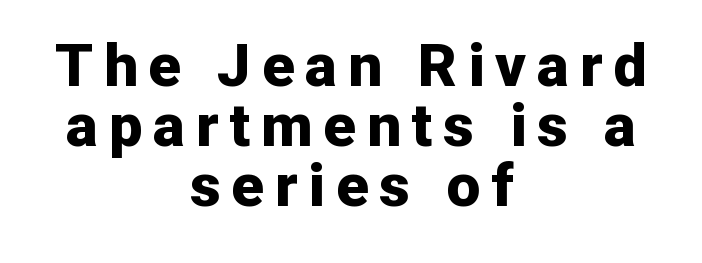
The image shows 60 px bold sans-serif type, upright; set centered, tight line spacing (1.0x), not underlined; low stroke contrast and a medium x-height.
